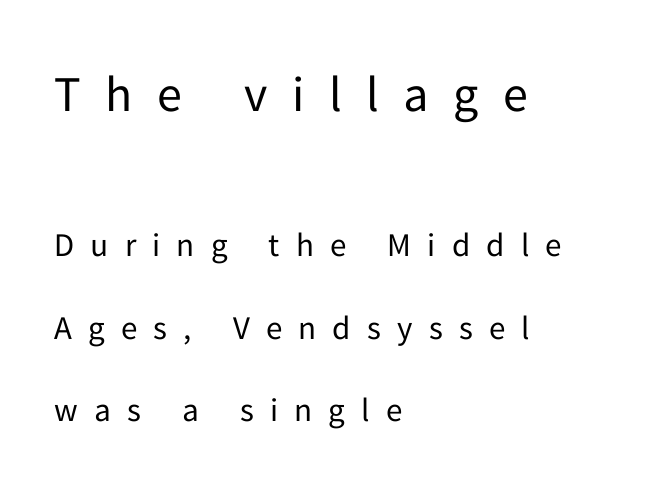
{"serif": "no", "italic": "no", "bold": "no", "weight": "regular", "width": "normal", "stroke_contrast": "low", "x_height": "medium", "monospaced": "no", "underline": "no", "align": "left", "line_spacing": "loose", "line_spacing_ratio": 2.49, "letter_spacing": "wide", "letter_spacing_em": 0.49, "larger_block": "first", "size_ratio": 1.52, "glyph_px": 50}
